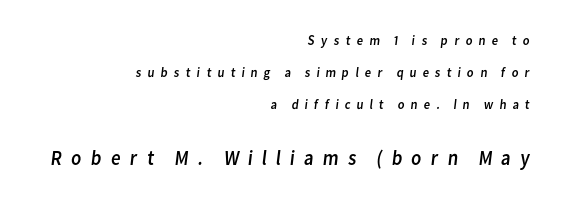
Is the lower block the larger one? Yes — the lower block carries the bigger type. Caption: multi-line text, flush right, ragged left. Beneath every word, the page is bare. Is the stroke heavy? The answer is a plain regular-or-lighter.
